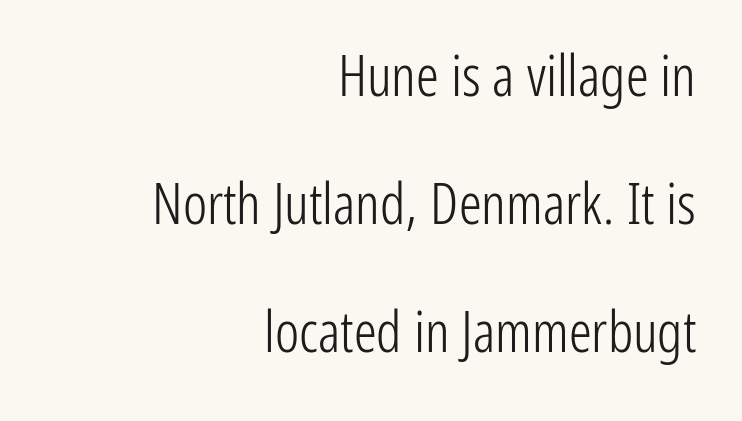
Character widths vary here, with narrow letters taking less room than wide ones. Decoration check: the copy has no underline. Nobody touched the tracking dial on this one. Grotesque or geometric, the face here clearly has no serifs. Is there any slant? The stems are plumb. The strokes are not fattened; the text isn't bold.
